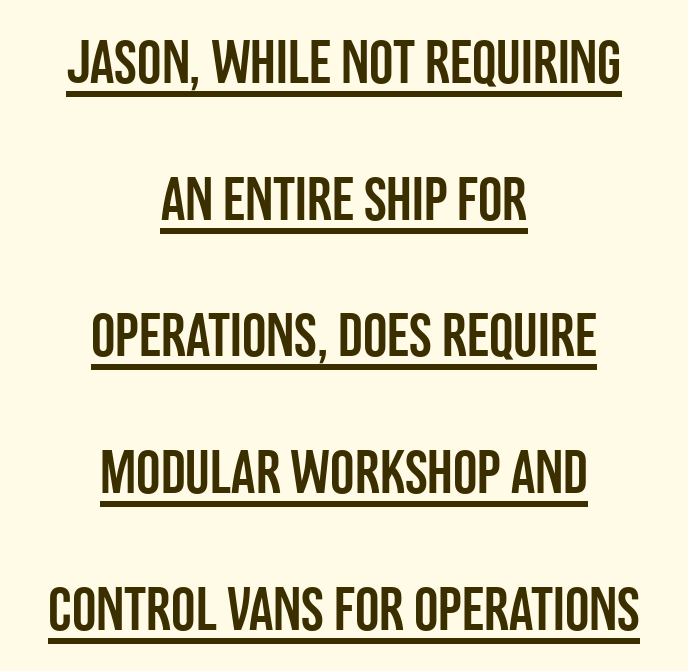
{"serif": "no", "italic": "no", "width": "condensed", "stroke_contrast": "low", "x_height": "large", "monospaced": "no", "underline": "yes", "align": "center", "line_spacing": "loose", "line_spacing_ratio": 2.24, "letter_spacing": "normal", "letter_spacing_em": 0.0, "glyph_px": 61}
